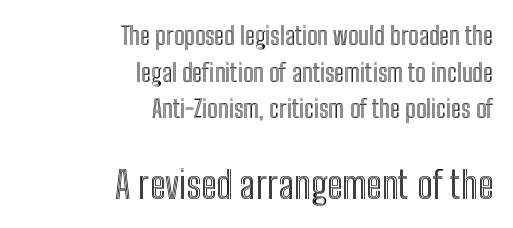
If you drew a line through each stem, it would be perfectly vertical. Caption: upper text group reduced, lower text group enlarged. The face used here is proportionally spaced, like ordinary book or web type. The rows are spaced the way most documents space them.
